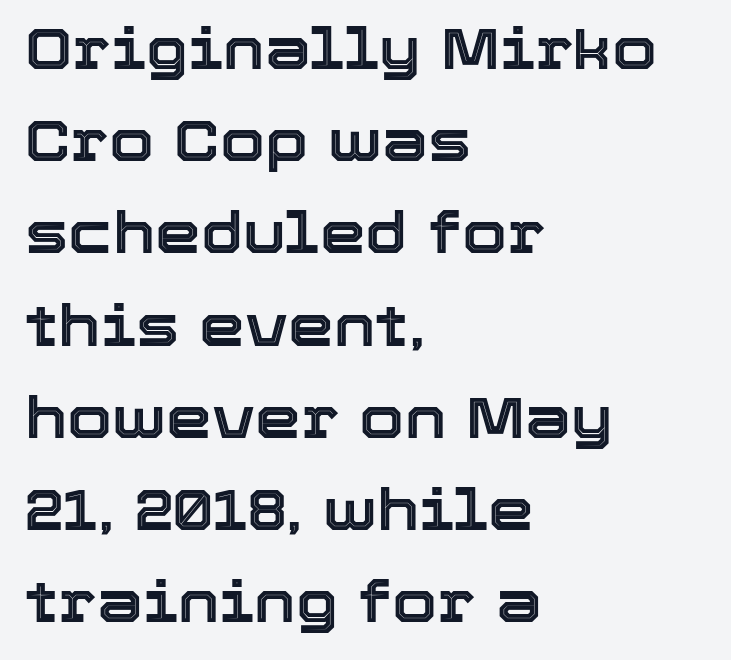
The image shows 58 px text type, upright; set left-aligned, normal line spacing (1.59x), normal letter spacing, not underlined; a medium x-height.
